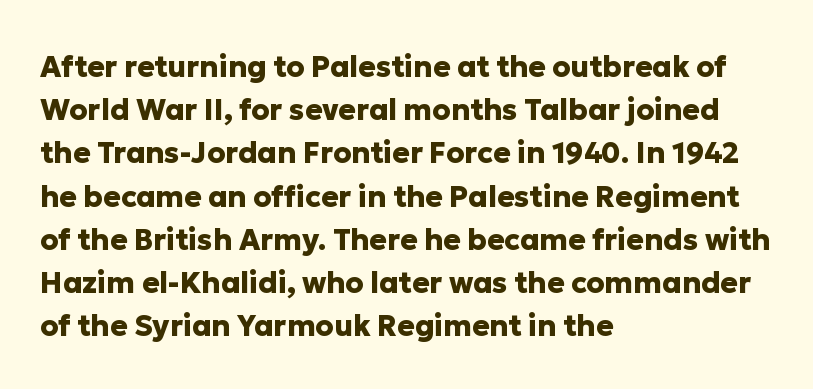
Q: Is the text bold? A: Yes.
Q: Is the text italic (slanted)? A: No, it is upright.
Q: Is the typeface a serif or a sans-serif typeface? A: Sans-serif.
Q: Is the text underlined? A: No.
Q: How is the paragraph aligned? A: Left-aligned.
Q: Is the spacing between letters normal or unusually wide? A: Normal.
Q: Is the spacing between lines tight, normal or loose? A: Normal.
Q: Width (condensed, normal, or wide)? A: Normal.
Q: Stroke contrast? A: Low.
Q: x-height? A: Medium.
Q: Monospaced? A: No.
